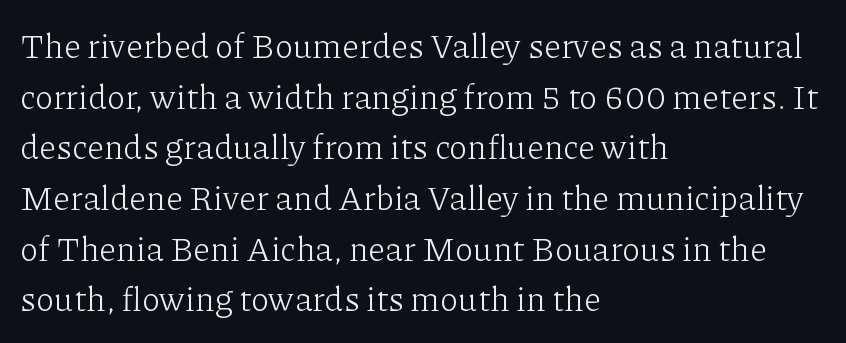
If you drew a ruler down the left edge, every line would touch it. The foot of each line stays bare and open. These lines are rendered in a variable-pitch font. Counters stay open thanks to moderate or lighter strokes. The font family rendered here belongs to the serif group. These lines sit exactly where default settings would place them.
